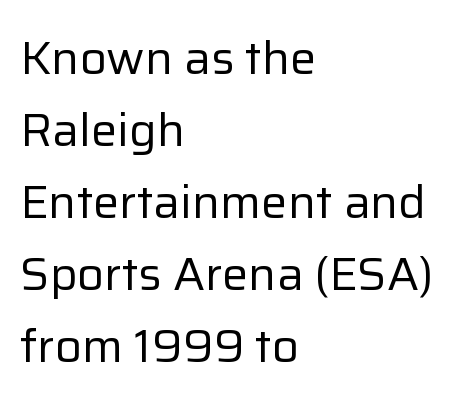
Q: Is the text bold? A: No.
Q: Is the text italic (slanted)? A: No, it is upright.
Q: Is the typeface a serif or a sans-serif typeface? A: Sans-serif.
Q: Is the text underlined? A: No.
Q: How is the paragraph aligned? A: Left-aligned.
Q: Is the spacing between letters normal or unusually wide? A: Normal.
Q: Is the spacing between lines tight, normal or loose? A: Normal.
Q: Width (condensed, normal, or wide)? A: Normal.
Q: Stroke contrast? A: Low.
Q: x-height? A: Medium.
Q: Monospaced? A: No.
